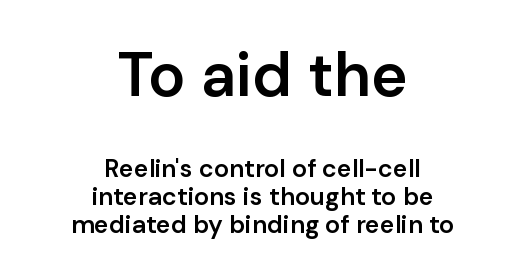
Q: Is the text bold? A: Semi-bold.
Q: Is the text italic (slanted)? A: No, it is upright.
Q: Is the typeface a serif or a sans-serif typeface? A: Sans-serif.
Q: Is the text underlined? A: No.
Q: How is the paragraph aligned? A: Centered.
Q: Is the spacing between letters normal or unusually wide? A: Normal.
Q: Is the spacing between lines tight, normal or loose? A: Tight.
Q: Which block of text is set in a larger size, the first (top) or the second (bottom)? A: The first (top) one.
Q: Width (condensed, normal, or wide)? A: Normal.
Q: Stroke contrast? A: Low.
Q: x-height? A: Medium.
Q: Monospaced? A: No.
